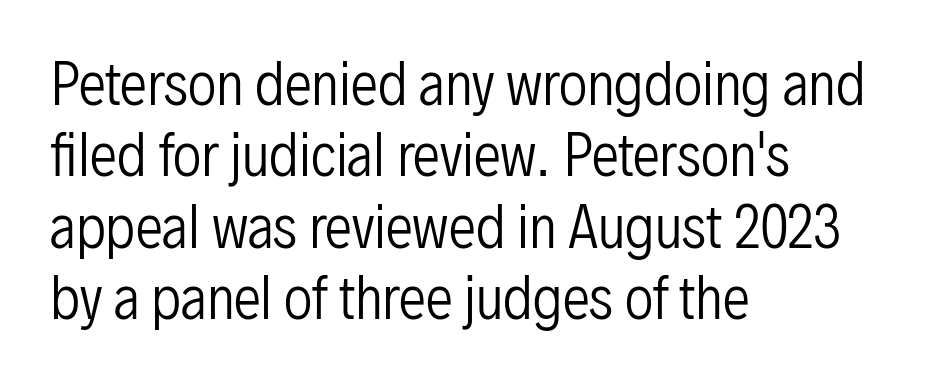
{"serif": "no", "italic": "no", "bold": "no", "weight": "regular", "width": "condensed", "stroke_contrast": "low", "x_height": "medium", "monospaced": "no", "underline": "no", "align": "left", "line_spacing": "normal", "line_spacing_ratio": 1.3, "letter_spacing": "normal", "letter_spacing_em": 0.0, "glyph_px": 55}
